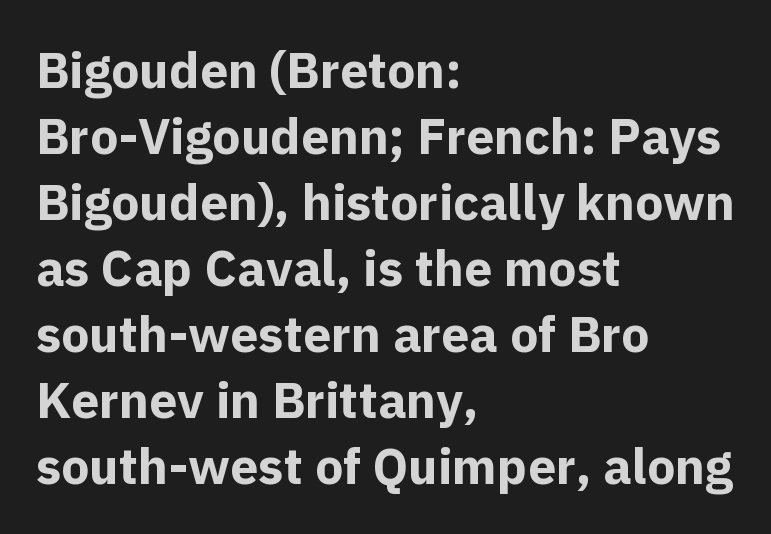
{"serif": "no", "italic": "no", "bold": "yes", "weight": "bold", "width": "normal", "x_height": "medium", "monospaced": "no", "underline": "no", "align": "left", "line_spacing": "normal", "line_spacing_ratio": 1.32, "letter_spacing": "normal", "letter_spacing_em": 0.0, "glyph_px": 50}
